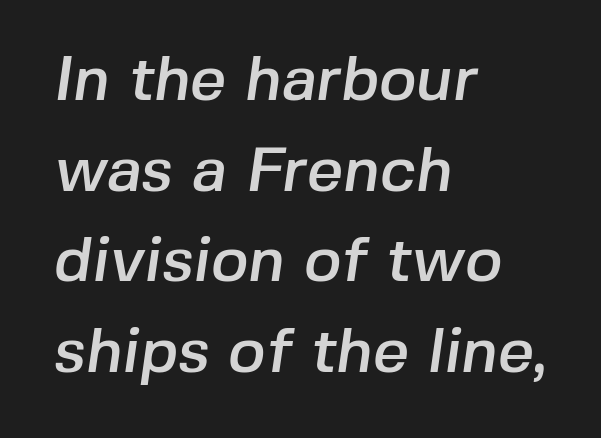
{"serif": "no", "width": "normal", "stroke_contrast": "low", "x_height": "medium", "monospaced": "no", "underline": "no", "align": "left", "line_spacing": "normal", "line_spacing_ratio": 1.44, "letter_spacing": "normal", "letter_spacing_em": 0.0, "glyph_px": 63}
